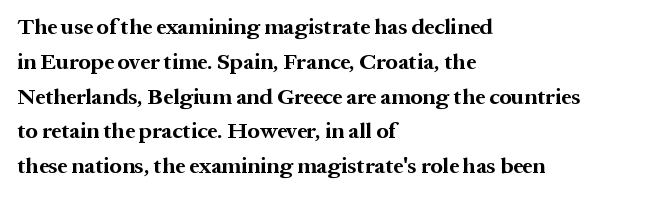
{"italic": "no", "bold": "yes", "underline": "no", "align": "left", "line_spacing": "normal", "line_spacing_ratio": 1.58, "letter_spacing": "normal", "letter_spacing_em": 0.0, "glyph_px": 22}
